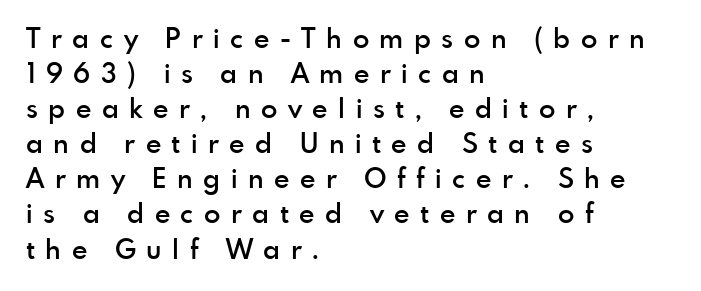
Q: Is the text bold? A: Semi-bold.
Q: Is the text italic (slanted)? A: No, it is upright.
Q: Is the text underlined? A: No.
Q: How is the paragraph aligned? A: Left-aligned.
Q: Is the spacing between letters normal or unusually wide? A: Unusually wide.
Q: Is the spacing between lines tight, normal or loose? A: Normal.
